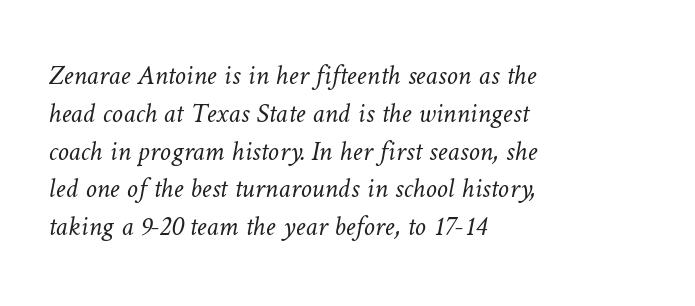
Clear beneath every line of the passage. The gaps between neighbouring characters are ordinary and unremarkable. Students, observe: this is what conventionally led text looks like. Spacing verdict: proportional, widths tailored to each character.
